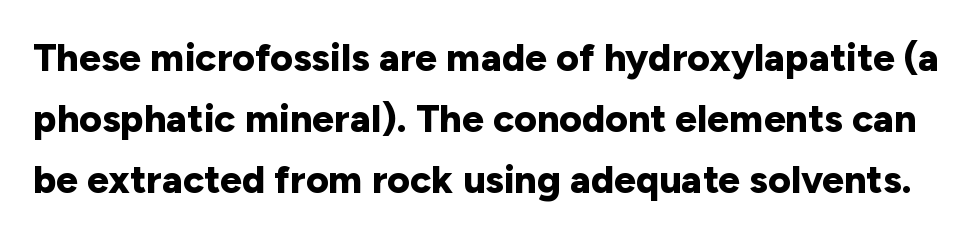
The image shows 39 px bold sans-serif type, upright; set normal line spacing (1.56x), normal letter spacing, not underlined; low stroke contrast and a medium x-height.
